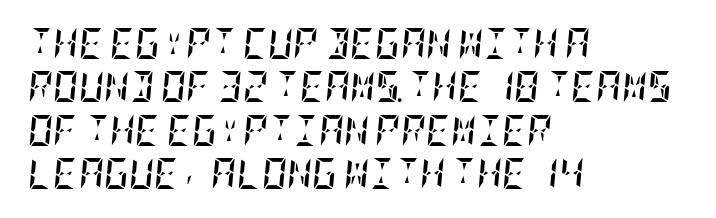
{"italic": "yes", "lean": "right", "slant_degrees": 5, "bold": "yes", "weight": "semibold", "width": "condensed", "stroke_contrast": "low", "x_height": "large", "underline": "no", "align": "left", "line_spacing": "normal", "line_spacing_ratio": 1.4, "letter_spacing": "normal", "letter_spacing_em": 0.0, "glyph_px": 31}
